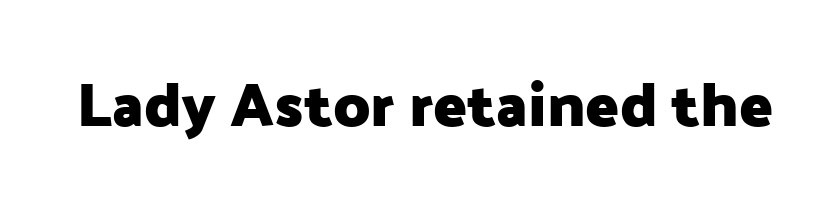
Q: Is the text bold? A: Yes.
Q: Is the text italic (slanted)? A: No, it is upright.
Q: Is the typeface a serif or a sans-serif typeface? A: Sans-serif.
Q: Is the text underlined? A: No.
Q: Is the spacing between letters normal or unusually wide? A: Normal.
Q: Width (condensed, normal, or wide)? A: Normal.
Q: Stroke contrast? A: Low.
Q: x-height? A: Medium.
Q: Monospaced? A: No.
